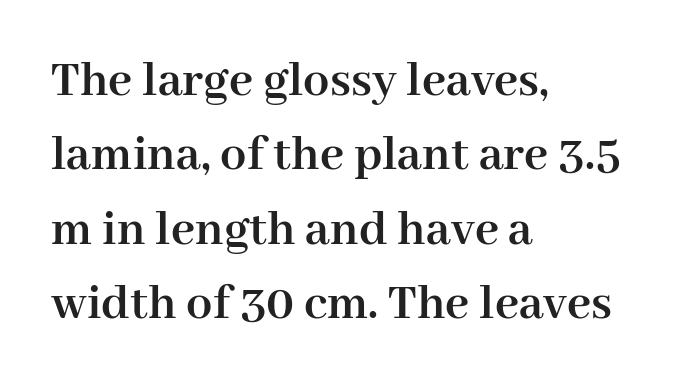
You could not count columns in this text — the font is proportionally spaced. Has an underline been added? It has not. There is no visible air inserted between adjacent glyphs. Each letter's strokes conclude with small projecting serifs.
